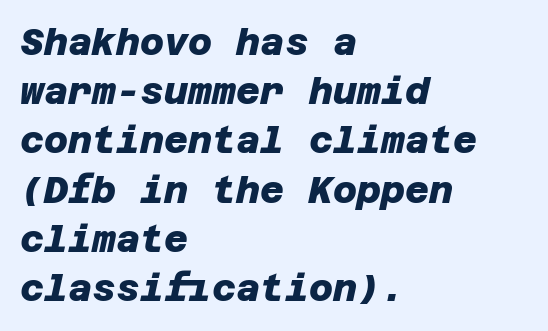
{"serif": "no", "bold": "yes", "weight": "heavy", "width": "normal", "stroke_contrast": "low", "x_height": "large", "underline": "no", "align": "left", "line_spacing": "normal", "line_spacing_ratio": 1.33, "letter_spacing": "normal", "letter_spacing_em": 0.0, "glyph_px": 37}
